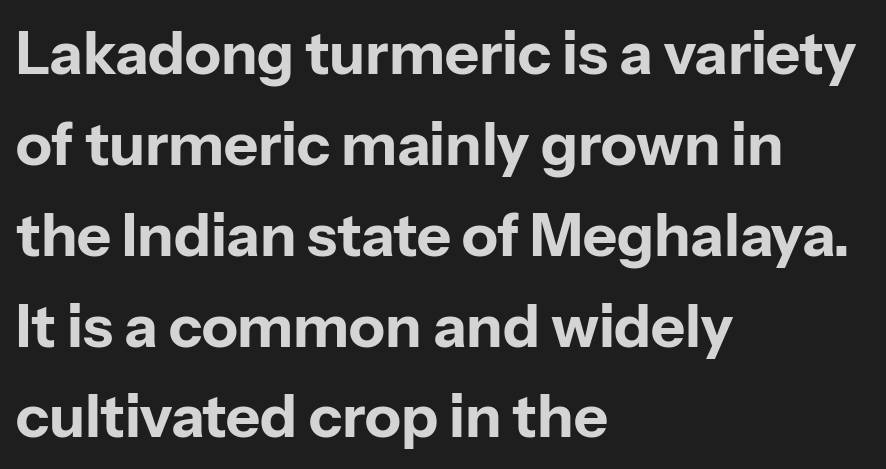
The image shows 59 px bold sans-serif type, upright; set left-aligned, normal line spacing (1.54x), normal letter spacing, not underlined; low stroke contrast and a medium x-height.
